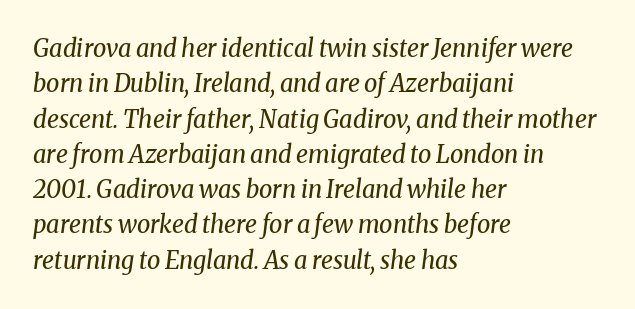
Bare-footed words on every line. Reading down the block, your eye returns to a fixed left position each line. Every character sits at an angle, as italics do. Notice how descenders clear the ascenders below comfortably — that's standard leading. The strokes are not fattened; the text isn't bold. How are the letters spaced? Ordinarily, with no added tracking.
